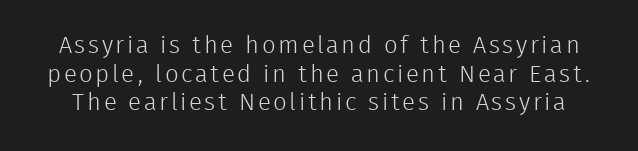
{"italic": "no", "bold": "no", "underline": "no", "line_spacing_ratio": 1.19, "glyph_px": 24}
